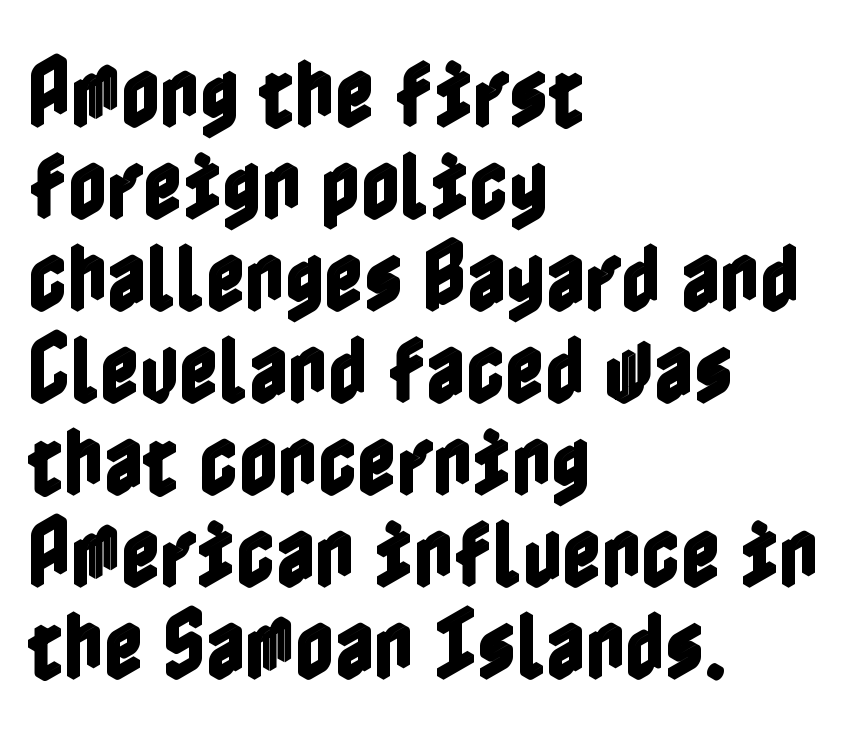
Q: Is the text italic (slanted)? A: No, it is upright.
Q: Is the text underlined? A: No.
Q: How is the paragraph aligned? A: Left-aligned.
Q: Is the spacing between letters normal or unusually wide? A: Normal.
Q: Width (condensed, normal, or wide)? A: Condensed.
Q: x-height? A: Medium.
